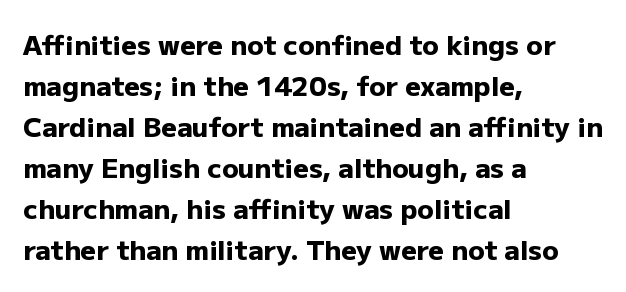
Q: Is the text bold? A: Yes.
Q: Is the text italic (slanted)? A: No, it is upright.
Q: Is the text underlined? A: No.
Q: How is the paragraph aligned? A: Left-aligned.
Q: Is the spacing between letters normal or unusually wide? A: Normal.
Q: Is the spacing between lines tight, normal or loose? A: Normal.
